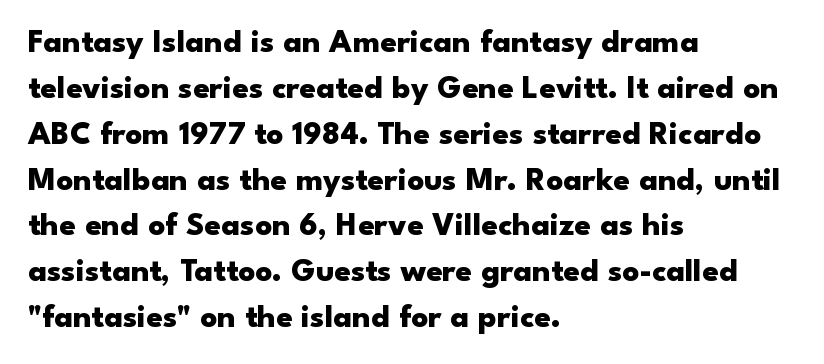
The image shows 33 px heavy, wide sans-serif type, upright; set left-aligned, normal line spacing (1.39x), normal letter spacing, not underlined; low stroke contrast and a small x-height.
